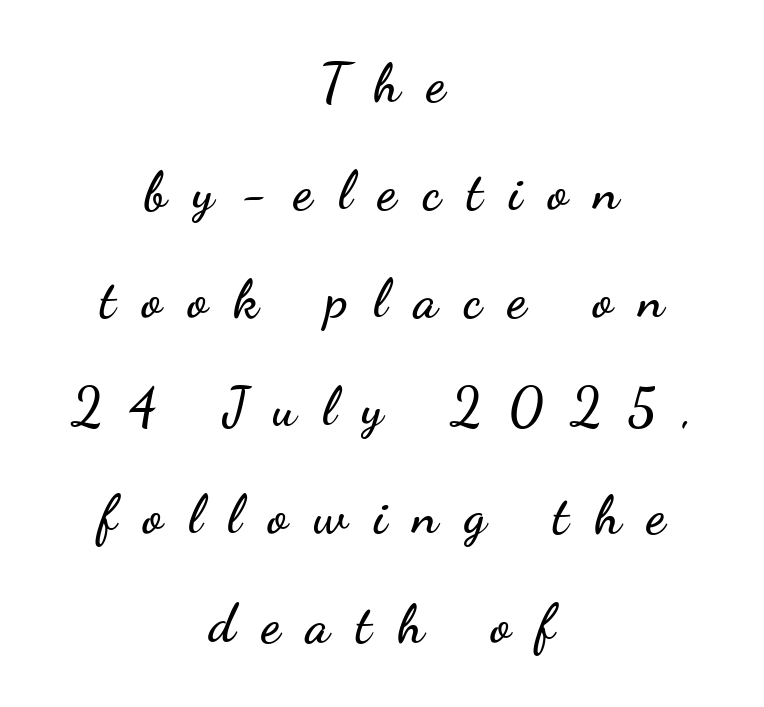
Q: Is the text italic (slanted)? A: Yes.
Q: Is the typeface a serif or a sans-serif typeface? A: Sans-serif.
Q: Is the text underlined? A: No.
Q: How is the paragraph aligned? A: Centered.
Q: Is the spacing between letters normal or unusually wide? A: Unusually wide.
Q: Is the spacing between lines tight, normal or loose? A: Loose.
Q: Width (condensed, normal, or wide)? A: Wide.
Q: Stroke contrast? A: Low.
Q: x-height? A: Small.
Q: Monospaced? A: No.
